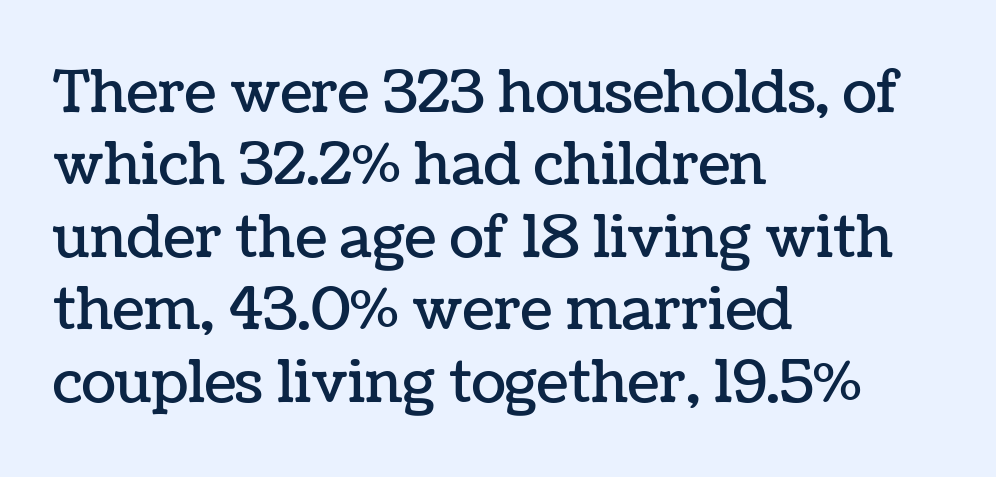
The image shows 57 px text type, upright; set left-aligned, normal line spacing (1.27x), normal letter spacing, not underlined; low stroke contrast and a medium x-height.
